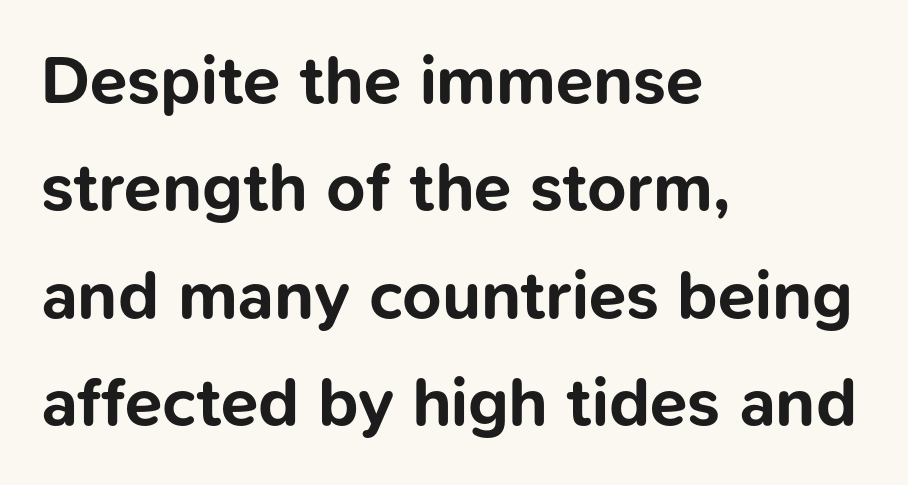
The image shows 68 px bold sans-serif type, upright; set left-aligned, normal line spacing (1.58x), normal letter spacing, not underlined; low stroke contrast and a medium x-height.
